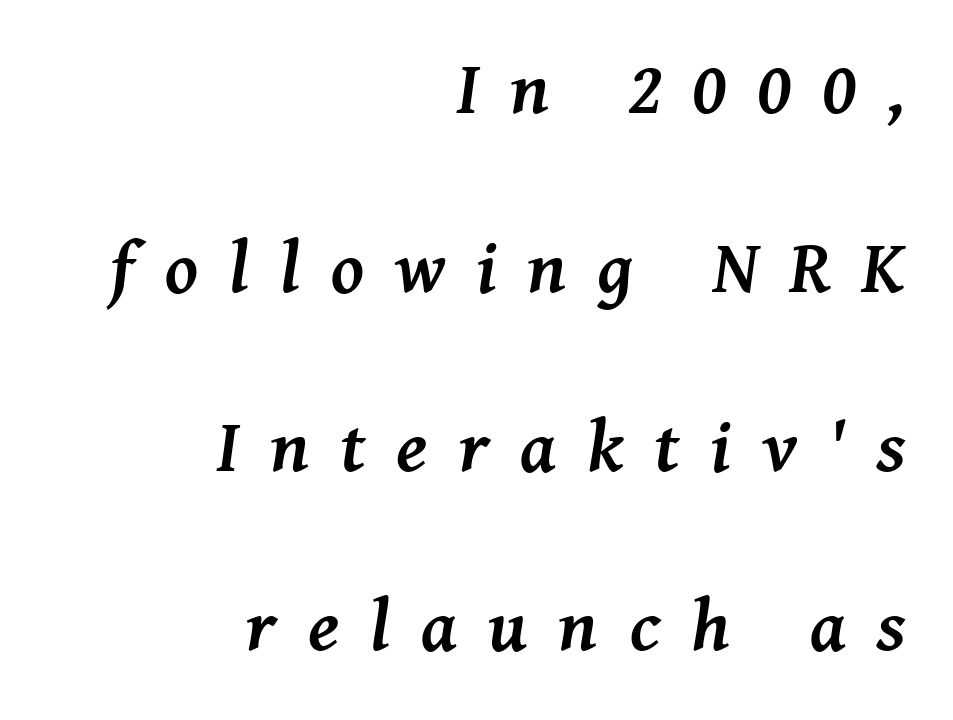
The image shows 74 px semibold serif type, italic (leaning right); set right-aligned, loose line spacing (2.42x), unusually wide letter spacing (+0.42 em), not underlined; medium stroke contrast and a medium x-height.
